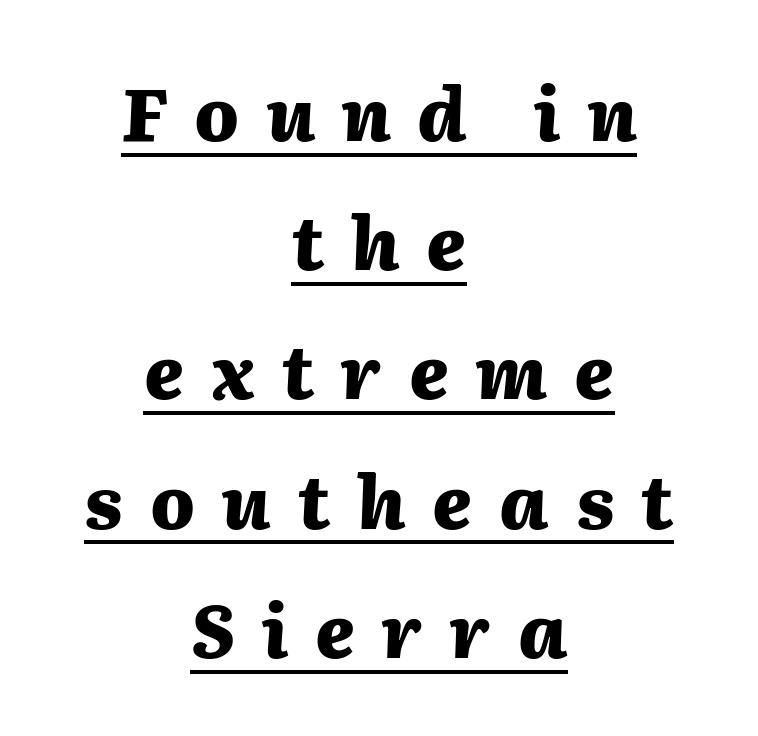
Proportional: the letters do not fall into vertical columns. Is there an underline? Yes — a line sits under the letters. Emphasis by weight is at full strength: bold. There is plenty of visible air inserted between adjacent glyphs. Would a proofreader flag this as italicized? Yes. Line starts and ends both wander, symmetrically.
